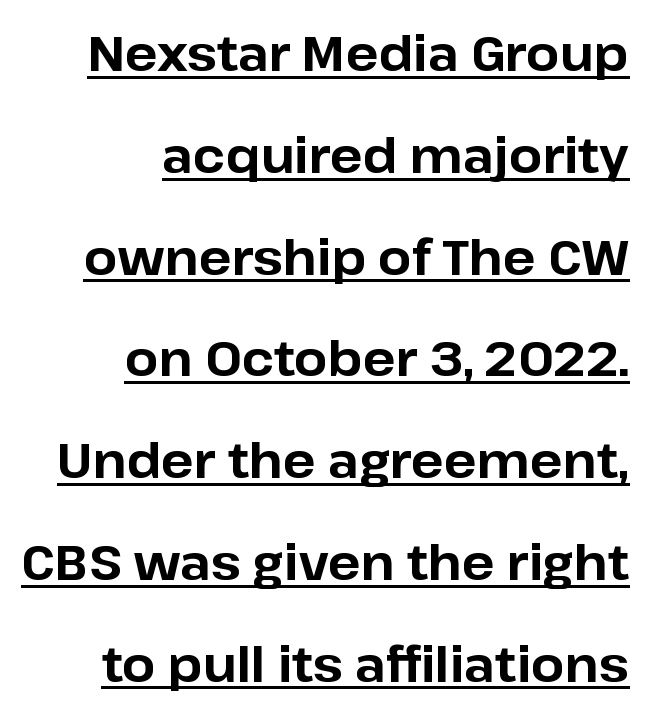
The image shows 48 px bold sans-serif type, upright; set right-aligned, loose line spacing (2.12x), normal letter spacing, underlined; low stroke contrast and a medium x-height.
